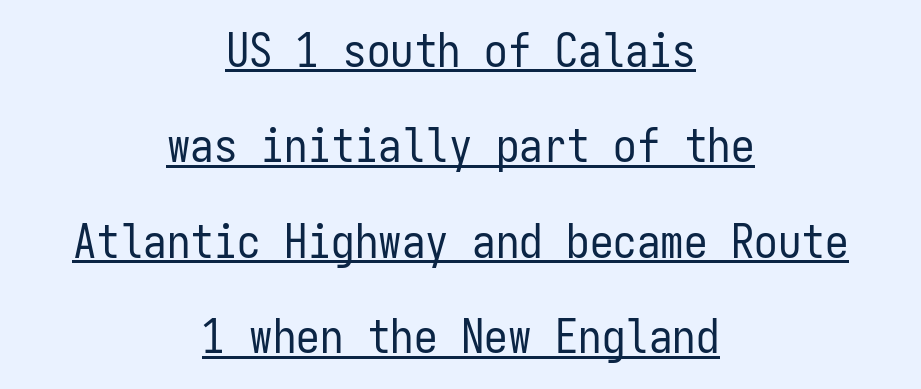
{"serif": "no", "italic": "no", "bold": "no", "weight": "regular", "width": "condensed", "stroke_contrast": "low", "x_height": "medium", "monospaced": "yes", "underline": "yes", "align": "center", "line_spacing": "loose", "line_spacing_ratio": 2.03, "letter_spacing": "normal", "letter_spacing_em": 0.0, "glyph_px": 47}
